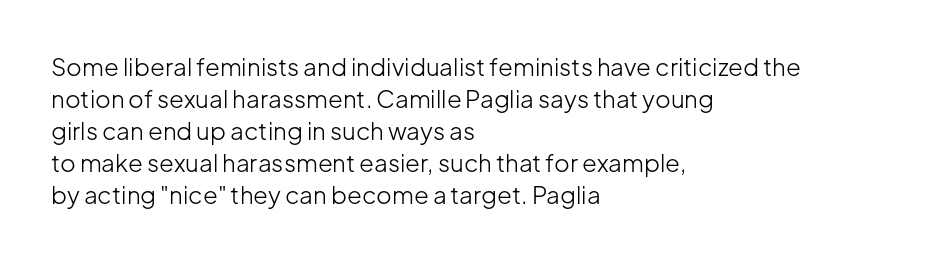
The image shows 24 px text type, upright; set left-aligned, normal line spacing (1.33x), normal letter spacing, not underlined.
